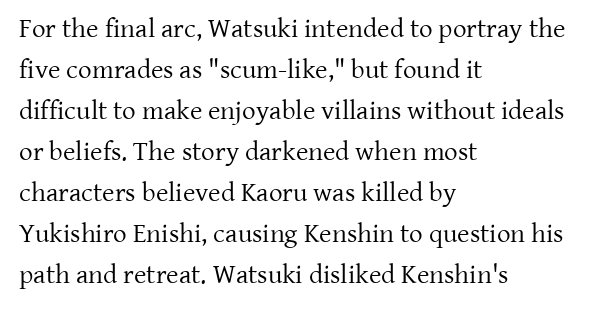
{"italic": "no", "bold": "no", "underline": "no", "align": "left", "line_spacing": "normal", "line_spacing_ratio": 1.52, "letter_spacing": "normal", "letter_spacing_em": 0.0, "glyph_px": 27}
